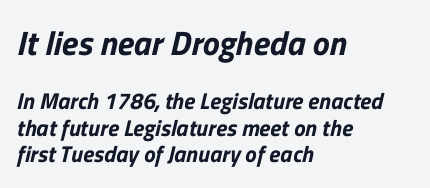
The image shows 34 px sans-serif type; set left-aligned, tight line spacing (1.15x), normal letter spacing, not underlined; the first (top) block is 1.48x larger; low stroke contrast and a medium x-height.
